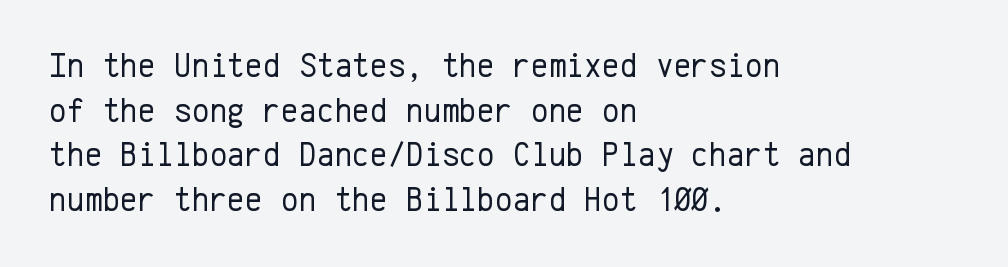
{"serif": "no", "italic": "no", "bold": "no", "weight": "regular", "width": "normal", "stroke_contrast": "low", "x_height": "medium", "monospaced": "yes", "underline": "no", "align": "left", "line_spacing": "normal", "line_spacing_ratio": 1.31, "letter_spacing": "normal", "letter_spacing_em": 0.0, "glyph_px": 34}
